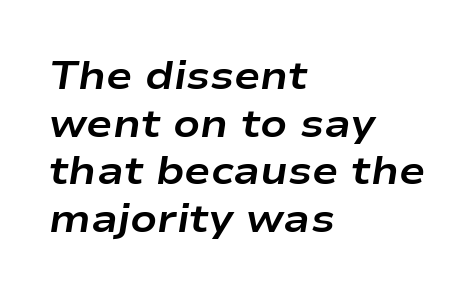
The image shows 39 px bold, wide type, italic (leaning right); set left-aligned, line spacing 1.22x, normal letter spacing, not underlined; low stroke contrast and a medium x-height.
